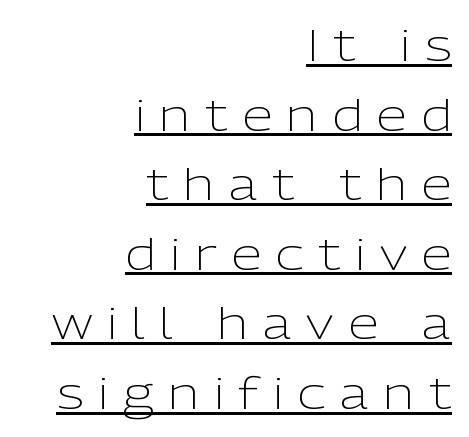
Q: Is the text bold? A: No.
Q: Is the text italic (slanted)? A: No, it is upright.
Q: Is the typeface a serif or a sans-serif typeface? A: Sans-serif.
Q: Is the text underlined? A: Yes.
Q: How is the paragraph aligned? A: Right-aligned.
Q: Is the spacing between letters normal or unusually wide? A: Unusually wide.
Q: Is the spacing between lines tight, normal or loose? A: Normal.
Q: Width (condensed, normal, or wide)? A: Normal.
Q: Stroke contrast? A: Low.
Q: x-height? A: Medium.
Q: Monospaced? A: No.
